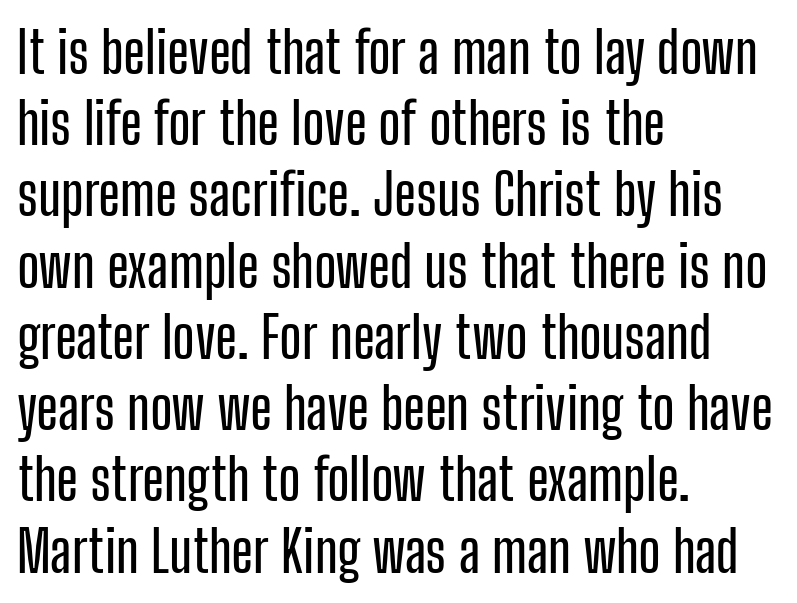
{"serif": "no", "italic": "no", "width": "condensed", "stroke_contrast": "low", "x_height": "medium", "monospaced": "no", "underline": "no", "align": "left", "line_spacing": "normal", "line_spacing_ratio": 1.25, "letter_spacing": "normal", "letter_spacing_em": 0.0, "glyph_px": 57}
